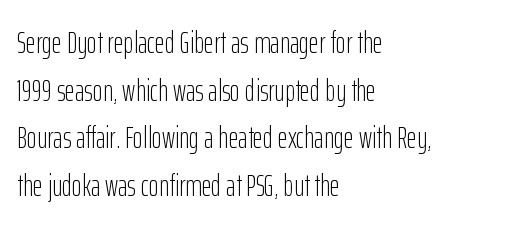
{"serif": "no", "italic": "no", "bold": "no", "weight": "light", "width": "condensed", "stroke_contrast": "low", "x_height": "medium", "monospaced": "no", "underline": "no", "align": "left", "line_spacing": "normal", "line_spacing_ratio": 1.54, "letter_spacing": "normal", "letter_spacing_em": 0.0, "glyph_px": 31}
